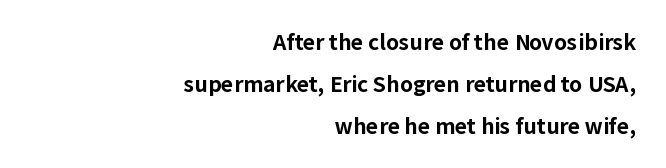
Q: Is the text bold? A: Yes.
Q: Is the text italic (slanted)? A: No, it is upright.
Q: Is the text underlined? A: No.
Q: How is the paragraph aligned? A: Right-aligned.
Q: Is the spacing between letters normal or unusually wide? A: Normal.
Q: Is the spacing between lines tight, normal or loose? A: Loose.
